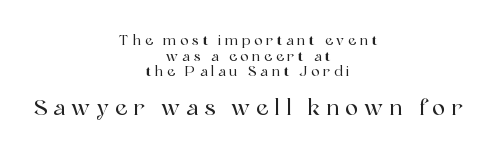
The image shows 22 px text type, upright; set centered, tight line spacing (1.11x), unusually wide letter spacing (+0.26 em), not underlined; the second (bottom) block is 1.57x larger.
